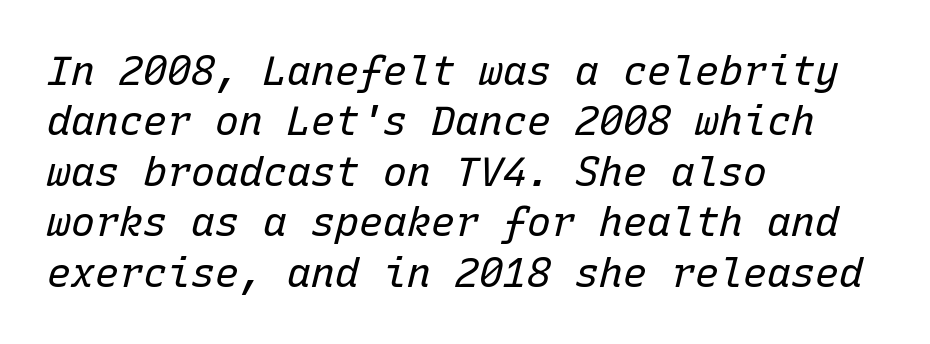
Q: Is the text bold? A: No.
Q: Is the text italic (slanted)? A: Yes, it leans right by about 15 degrees.
Q: Is the text underlined? A: No.
Q: How is the paragraph aligned? A: Left-aligned.
Q: Is the spacing between letters normal or unusually wide? A: Normal.
Q: Is the spacing between lines tight, normal or loose? A: Normal.
Q: Width (condensed, normal, or wide)? A: Normal.
Q: Stroke contrast? A: Low.
Q: x-height? A: Medium.
Q: Monospaced? A: Yes.
